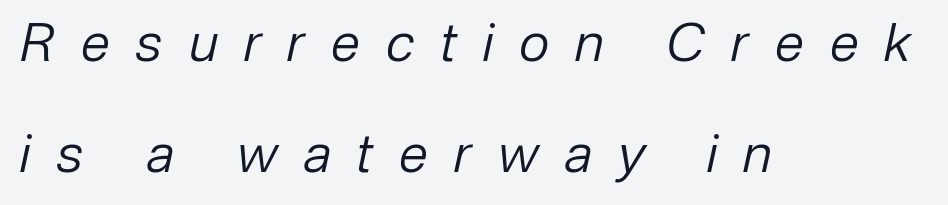
You could not count columns in this text — the font is proportionally spaced. These lines are set flush left with a ragged right edge. The font sits on the lighter half of the weight spectrum, regular included. A clean baseline with only descenders dipping below it. You can tell it's italic because the verticals aren't actually vertical. These lines have a slow, spaced-out rhythm from letter to letter.
